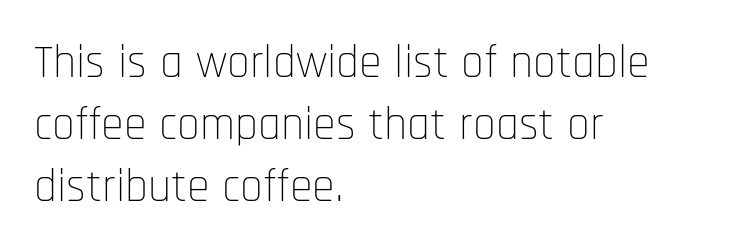
{"serif": "no", "italic": "no", "bold": "no", "weight": "thin", "width": "condensed", "stroke_contrast": "low", "x_height": "large", "monospaced": "no", "underline": "no", "align": "left", "line_spacing": "normal", "line_spacing_ratio": 1.35, "letter_spacing": "normal", "letter_spacing_em": 0.0, "glyph_px": 46}
